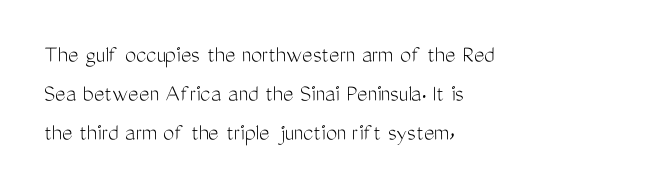
The image shows 25 px text type, upright; set left-aligned, normal line spacing (1.56x), normal letter spacing, not underlined.
